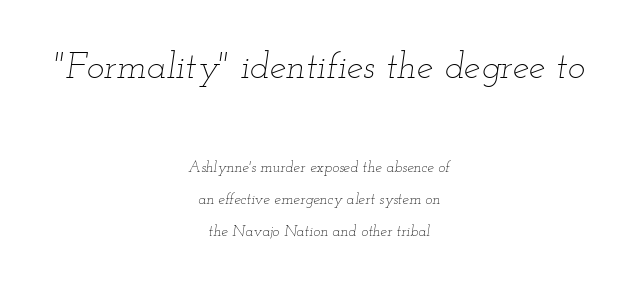
The image shows 37 px thin, wide type, italic (leaning right); set centered, loose line spacing (2.16x), normal letter spacing, not underlined; the first (top) block is 2.47x larger; low stroke contrast and a small x-height.
